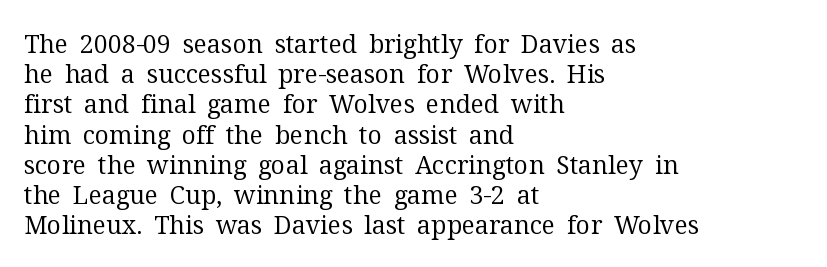
Q: Is the text bold? A: No.
Q: Is the text italic (slanted)? A: No, it is upright.
Q: Is the text underlined? A: No.
Q: How is the paragraph aligned? A: Left-aligned.
Q: Is the spacing between letters normal or unusually wide? A: Normal.
